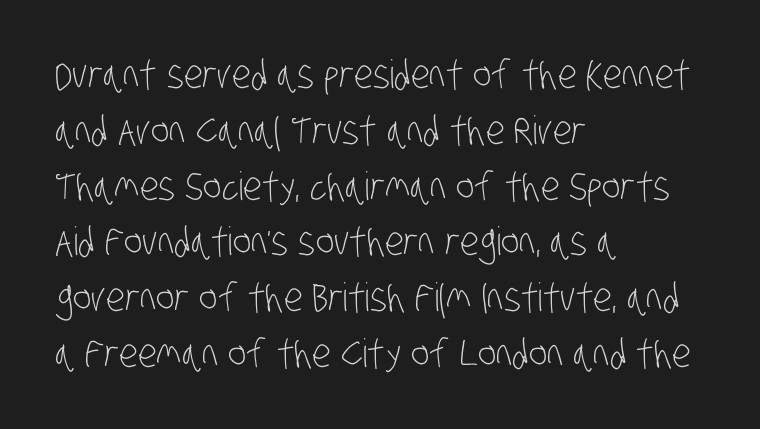
Q: Is the text bold? A: No.
Q: Is the typeface a serif or a sans-serif typeface? A: Sans-serif.
Q: Is the text underlined? A: No.
Q: How is the paragraph aligned? A: Left-aligned.
Q: Is the spacing between letters normal or unusually wide? A: Normal.
Q: Is the spacing between lines tight, normal or loose? A: Normal.
Q: Width (condensed, normal, or wide)? A: Condensed.
Q: Stroke contrast? A: Low.
Q: x-height? A: Large.
Q: Monospaced? A: No.
